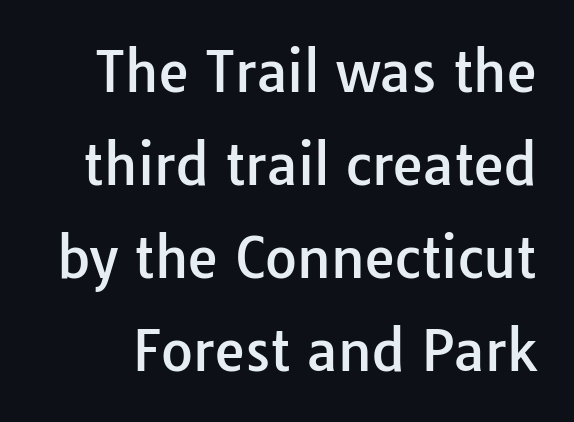
The block of text has a typical density, with ordinary space between rows. These lines are rendered in a variable-pitch font. Words appear dense and cohesive because spacing is normal. Style check: upright.
